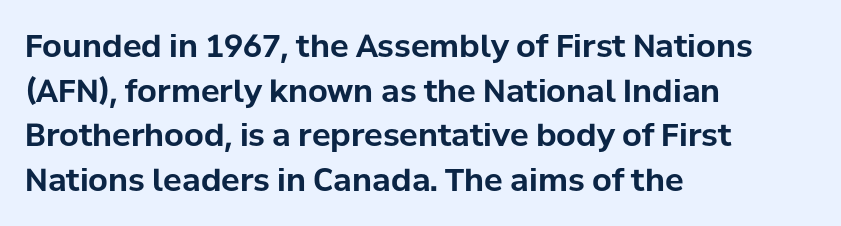
{"serif": "no", "italic": "no", "bold": "yes", "weight": "bold", "width": "normal", "stroke_contrast": "low", "x_height": "medium", "monospaced": "no", "underline": "no", "align": "left", "line_spacing": "normal", "line_spacing_ratio": 1.44, "letter_spacing": "normal", "letter_spacing_em": 0.0, "glyph_px": 31}
